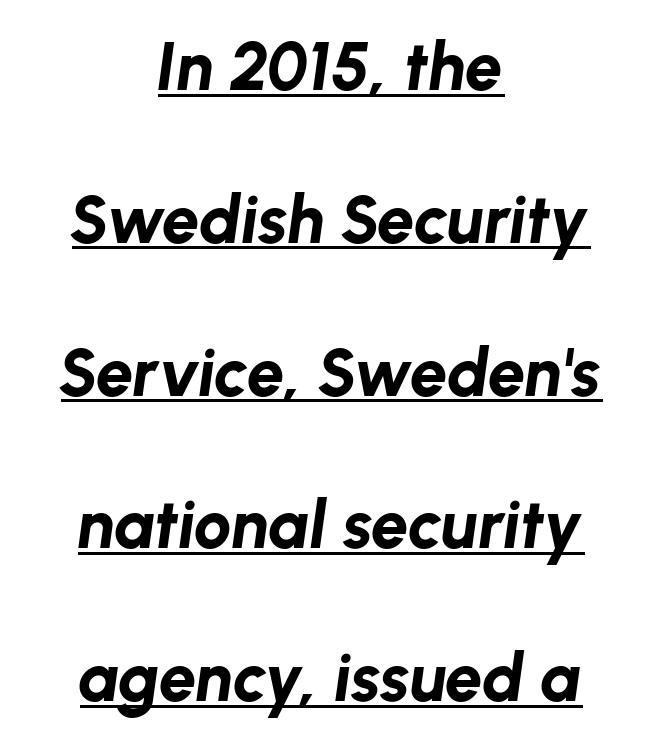
Q: Is the text bold? A: Yes.
Q: Is the text italic (slanted)? A: Yes, it leans right by about 8 degrees.
Q: Is the text underlined? A: Yes.
Q: How is the paragraph aligned? A: Centered.
Q: Is the spacing between letters normal or unusually wide? A: Normal.
Q: Is the spacing between lines tight, normal or loose? A: Loose.
Q: Width (condensed, normal, or wide)? A: Normal.
Q: Stroke contrast? A: Low.
Q: x-height? A: Medium.
Q: Monospaced? A: No.
